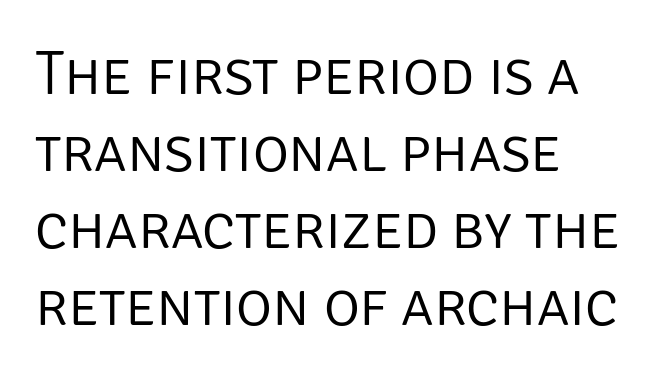
Visually the block forms a straight wall on the left and a jagged coastline on the right. Observe the ordinary spacing: letters are neighbours, not strangers. Think of a printed novel: that variable character pitch is what you see here. The weight would be labelled regular, book, light, or lighter still. The glyphs are unaccompanied by any horizontal stroke below them.
